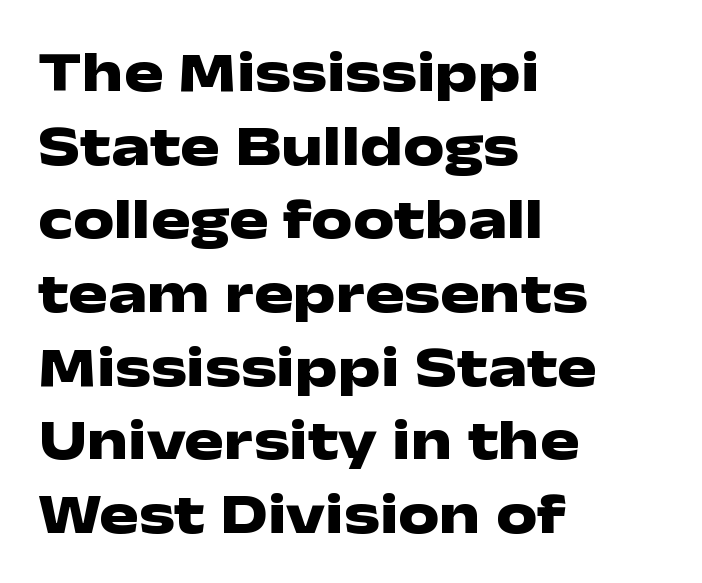
Q: Is the text bold? A: Yes.
Q: Is the text italic (slanted)? A: No, it is upright.
Q: Is the typeface a serif or a sans-serif typeface? A: Sans-serif.
Q: Is the text underlined? A: No.
Q: How is the paragraph aligned? A: Left-aligned.
Q: Is the spacing between letters normal or unusually wide? A: Normal.
Q: Is the spacing between lines tight, normal or loose? A: Normal.
Q: Width (condensed, normal, or wide)? A: Wide.
Q: Stroke contrast? A: Low.
Q: x-height? A: Medium.
Q: Monospaced? A: No.
